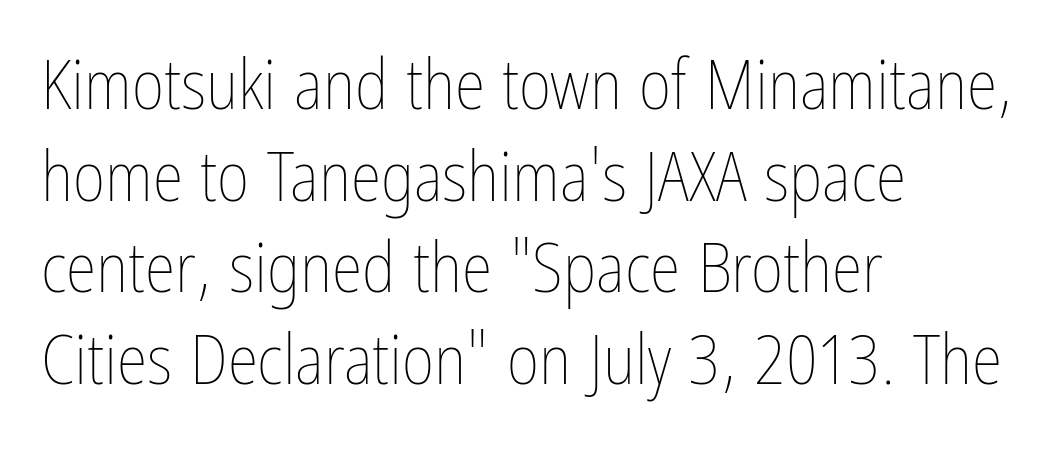
The lines in this sample share a left origin and differ only in where they stop. Is this a heavy cut? Hardly; it is regular or lighter. Rendered with straight, roman letterforms. Anything drawn beneath the words? Only blank space. Spacing verdict: proportional, widths tailored to each character.
